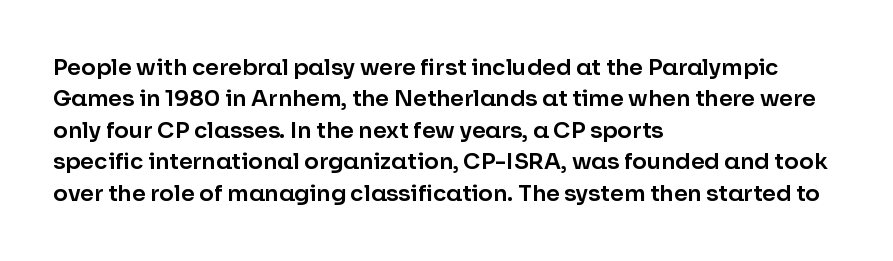
{"italic": "no", "underline": "no", "align": "left", "line_spacing": "normal", "line_spacing_ratio": 1.43, "letter_spacing": "normal", "letter_spacing_em": 0.0, "glyph_px": 22}
